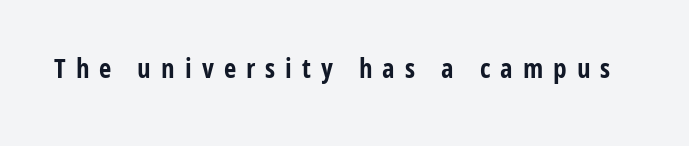
Q: Is the text bold? A: Yes.
Q: Is the text italic (slanted)? A: No, it is upright.
Q: Is the text underlined? A: No.
Q: Is the spacing between letters normal or unusually wide? A: Unusually wide.
